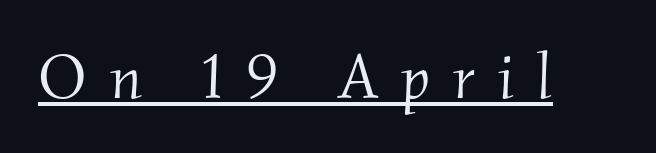
{"serif": "yes", "italic": "yes", "lean": "right", "slant_degrees": 2, "bold": "no", "weight": "light", "width": "normal", "stroke_contrast": "medium", "x_height": "small", "monospaced": "no", "underline": "yes", "letter_spacing": "wide", "letter_spacing_em": 0.37, "glyph_px": 63}
